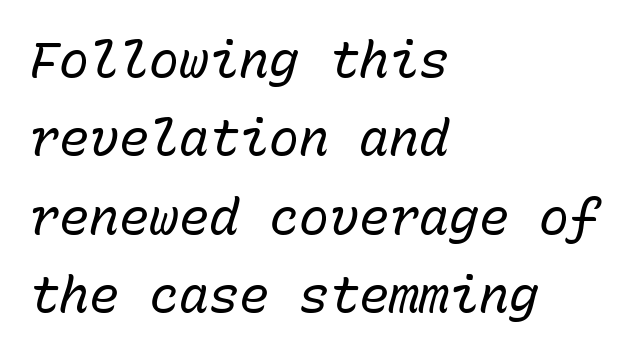
Bold? No — there's no thickening of the strokes. Compared with typical body copy, the letter spacing here is the same. This rendering features lettering with no underline. The face used here is monospaced, like something from a code editor.
